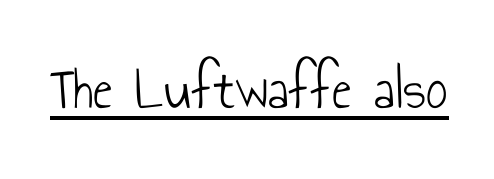
The image shows 60 px light, condensed sans-serif type, upright; set normal letter spacing, underlined; low stroke contrast and a small x-height.
